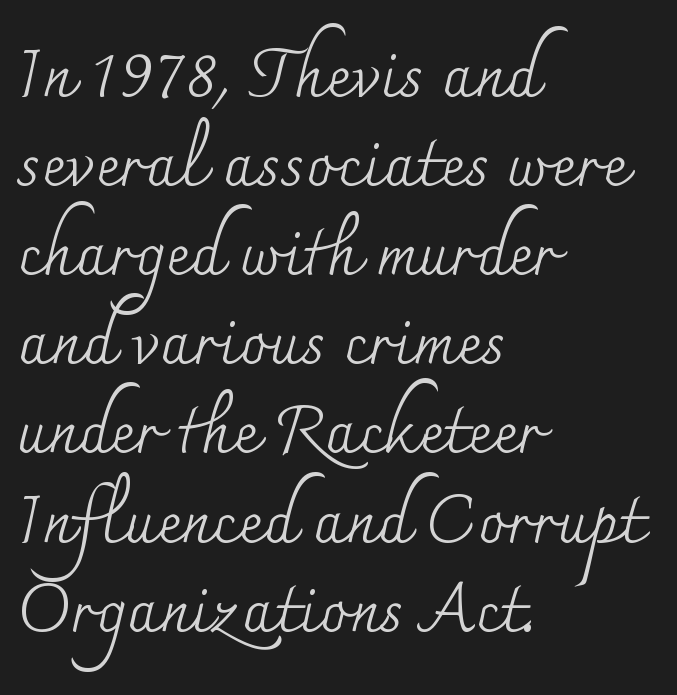
The image shows 67 px regular-weight serif type; set left-aligned, normal line spacing (1.33x), normal letter spacing, not underlined; medium stroke contrast and a small x-height.
